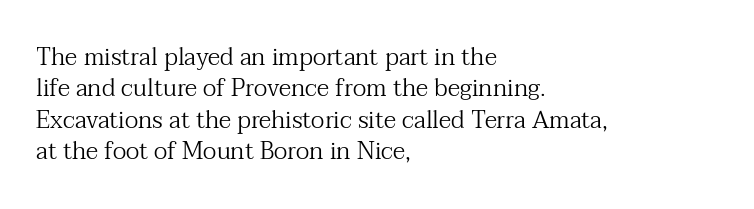
{"italic": "no", "bold": "no", "underline": "no", "align": "left", "line_spacing": "normal", "line_spacing_ratio": 1.31, "letter_spacing": "normal", "letter_spacing_em": 0.0, "glyph_px": 24}
